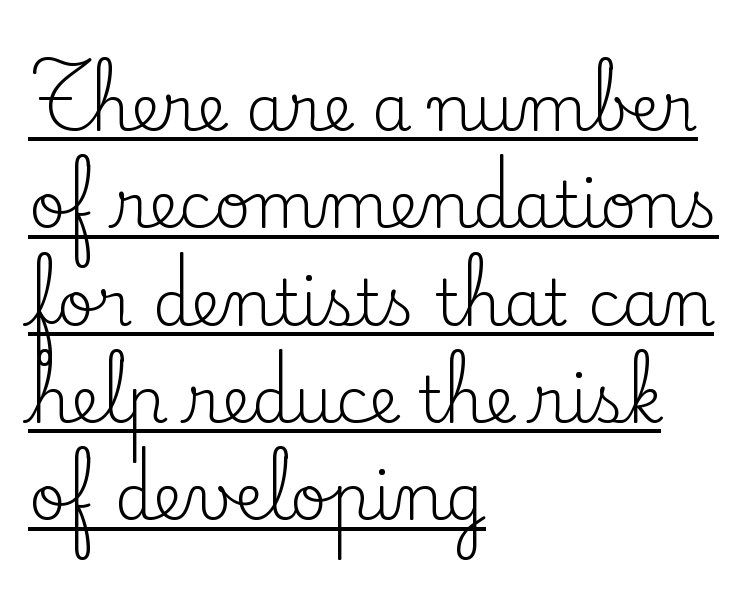
Q: Is the text bold? A: No.
Q: Is the text italic (slanted)? A: No, it is upright.
Q: Is the text underlined? A: Yes.
Q: How is the paragraph aligned? A: Left-aligned.
Q: Is the spacing between letters normal or unusually wide? A: Normal.
Q: Is the spacing between lines tight, normal or loose? A: Normal.
Q: Width (condensed, normal, or wide)? A: Normal.
Q: Stroke contrast? A: Low.
Q: x-height? A: Small.
Q: Monospaced? A: No.
